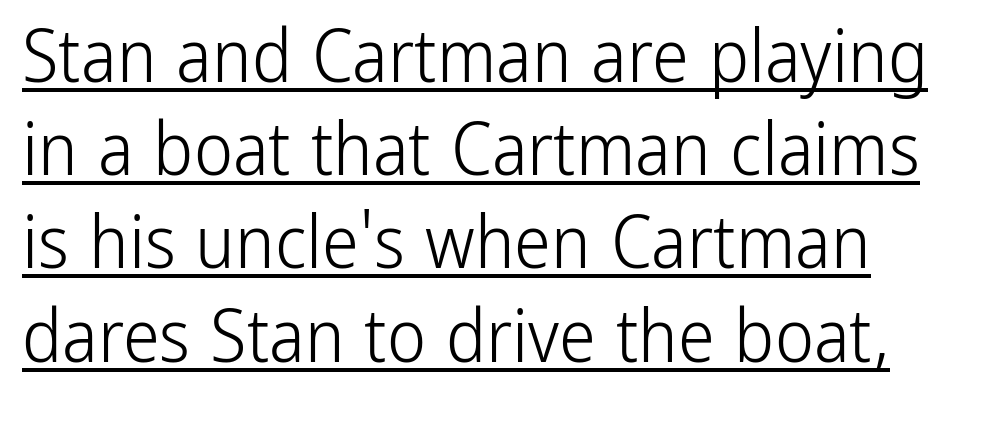
The image shows 74 px light, condensed sans-serif type, upright; set left-aligned, normal line spacing (1.26x), normal letter spacing, underlined; low stroke contrast and a medium x-height.
